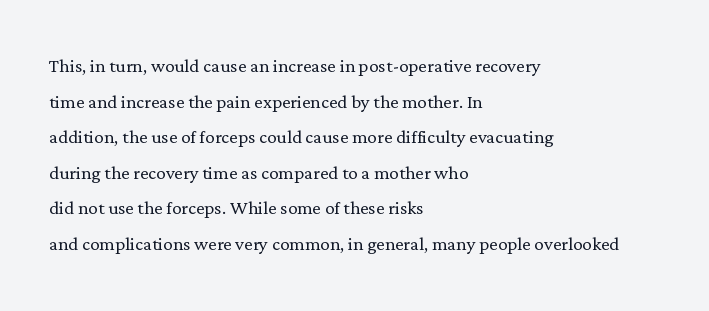
Q: Is the text bold? A: No.
Q: Is the text italic (slanted)? A: No, it is upright.
Q: Is the text underlined? A: No.
Q: How is the paragraph aligned? A: Left-aligned.
Q: Is the spacing between letters normal or unusually wide? A: Normal.
Q: Is the spacing between lines tight, normal or loose? A: Normal.
